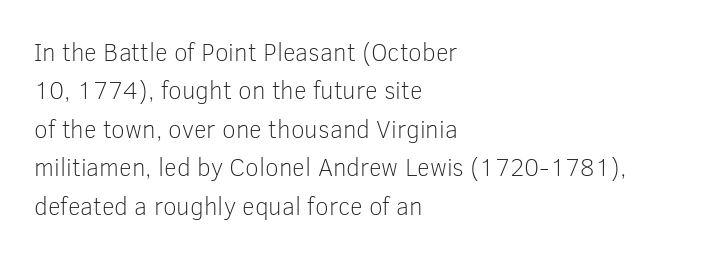
Q: Is the text bold? A: No.
Q: Is the text italic (slanted)? A: No, it is upright.
Q: Is the text underlined? A: No.
Q: How is the paragraph aligned? A: Left-aligned.
Q: Is the spacing between letters normal or unusually wide? A: Normal.
Q: Is the spacing between lines tight, normal or loose? A: Normal.
